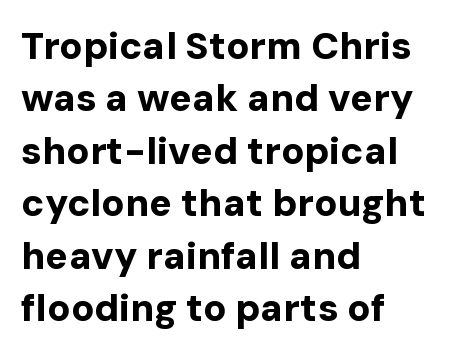
{"serif": "no", "italic": "no", "bold": "yes", "weight": "bold", "width": "normal", "stroke_contrast": "low", "x_height": "medium", "monospaced": "no", "underline": "no", "align": "left", "line_spacing": "normal", "line_spacing_ratio": 1.38, "letter_spacing": "normal", "letter_spacing_em": 0.0, "glyph_px": 38}
